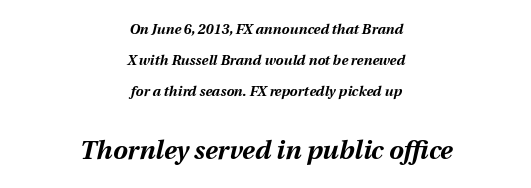
Q: Is the text bold? A: Yes.
Q: Is the text italic (slanted)? A: Yes, it leans right by about 12 degrees.
Q: Is the text underlined? A: No.
Q: How is the paragraph aligned? A: Centered.
Q: Is the spacing between letters normal or unusually wide? A: Normal.
Q: Is the spacing between lines tight, normal or loose? A: Loose.
Q: Which block of text is set in a larger size, the first (top) or the second (bottom)? A: The second (bottom) one.
